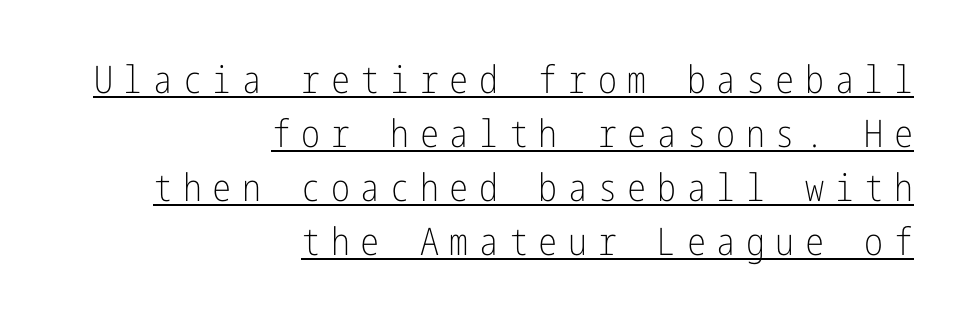
{"serif": "no", "italic": "no", "bold": "no", "weight": "light", "width": "condensed", "stroke_contrast": "low", "x_height": "medium", "underline": "yes", "align": "right", "line_spacing": "normal", "line_spacing_ratio": 1.42, "letter_spacing": "wide", "letter_spacing_em": 0.28, "glyph_px": 38}
